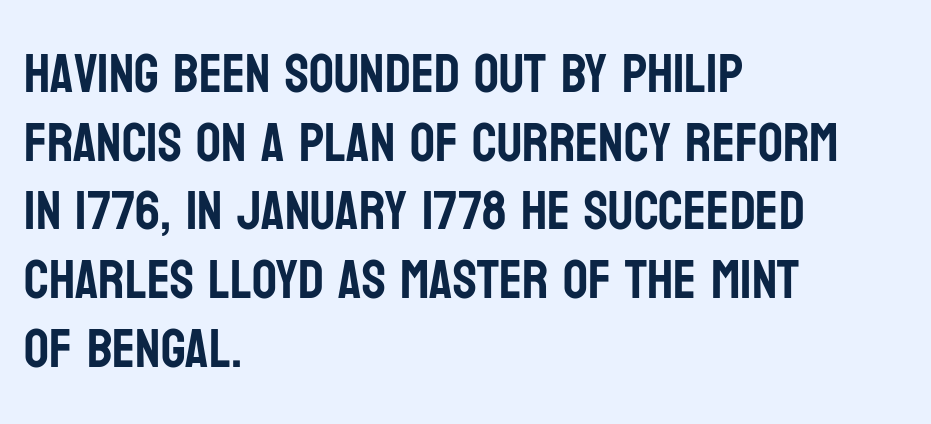
The image shows 55 px condensed sans-serif type, upright; set left-aligned, normal line spacing (1.25x), normal letter spacing, not underlined; low stroke contrast and a large x-height.
